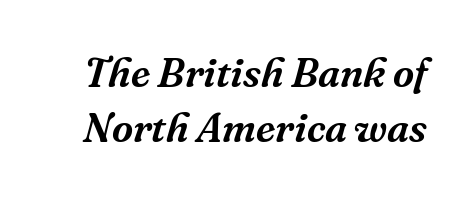
The image shows 41 px serif type, italic (leaning right); set normal line spacing (1.35x), normal letter spacing, not underlined; medium stroke contrast and a medium x-height.
